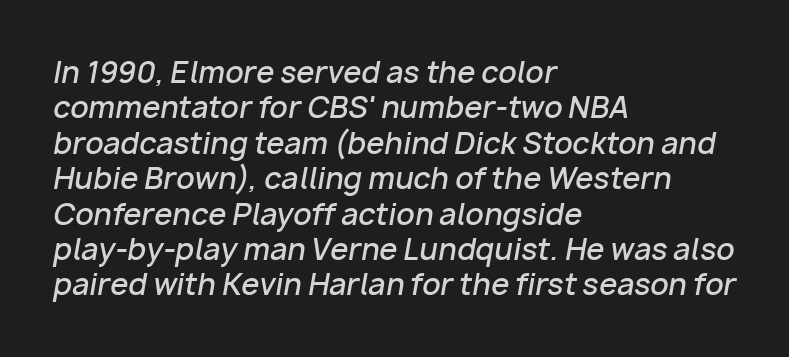
{"italic": "yes", "lean": "right", "slant_degrees": 10, "bold": "semi", "weight": "semibold", "width": "normal", "stroke_contrast": "low", "x_height": "medium", "monospaced": "no", "underline": "no", "align": "left", "line_spacing_ratio": 1.22, "letter_spacing": "normal", "letter_spacing_em": 0.0, "glyph_px": 29}
